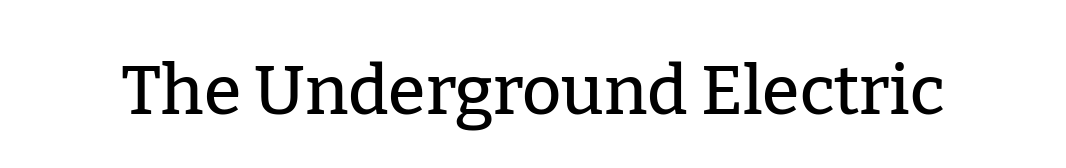
Q: Is the text italic (slanted)? A: No, it is upright.
Q: Is the typeface a serif or a sans-serif typeface? A: Serif.
Q: Is the text underlined? A: No.
Q: Is the spacing between letters normal or unusually wide? A: Normal.
Q: Width (condensed, normal, or wide)? A: Normal.
Q: Stroke contrast? A: Low.
Q: x-height? A: Medium.
Q: Monospaced? A: No.
